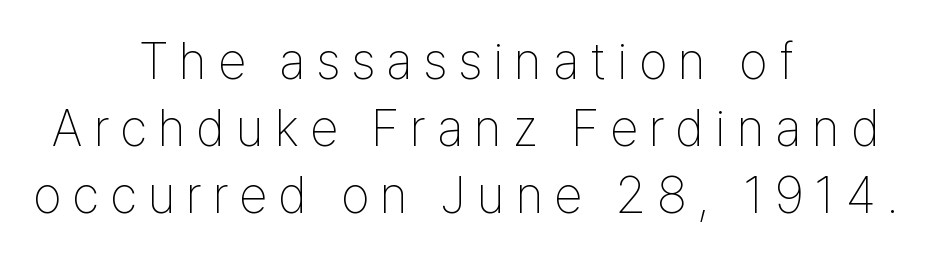
The image shows 51 px thin, condensed sans-serif type, upright; set centered, normal line spacing (1.31x), unusually wide letter spacing (+0.22 em), not underlined; low stroke contrast and a medium x-height.
